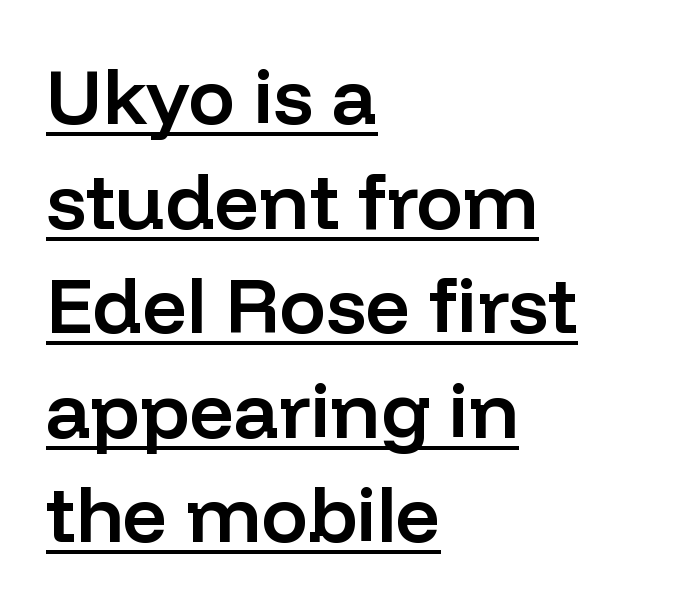
Q: Is the text bold? A: Semi-bold.
Q: Is the text italic (slanted)? A: No, it is upright.
Q: Is the typeface a serif or a sans-serif typeface? A: Sans-serif.
Q: Is the text underlined? A: Yes.
Q: How is the paragraph aligned? A: Left-aligned.
Q: Is the spacing between letters normal or unusually wide? A: Normal.
Q: Is the spacing between lines tight, normal or loose? A: Normal.
Q: Width (condensed, normal, or wide)? A: Normal.
Q: Stroke contrast? A: Low.
Q: x-height? A: Medium.
Q: Monospaced? A: No.
